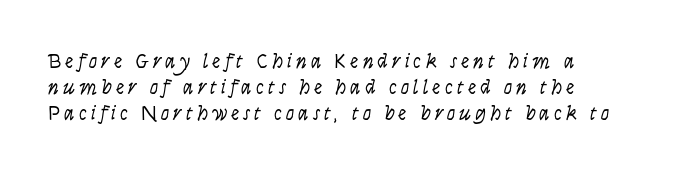
Q: Is the text bold? A: No.
Q: Is the text italic (slanted)? A: Yes, it leans right by about 9 degrees.
Q: Is the text underlined? A: No.
